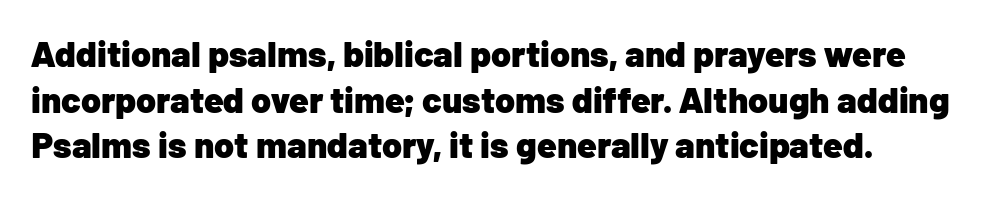
The image shows 36 px heavy sans-serif type, upright; set left-aligned, normal line spacing (1.27x), normal letter spacing, not underlined; low stroke contrast and a medium x-height.
